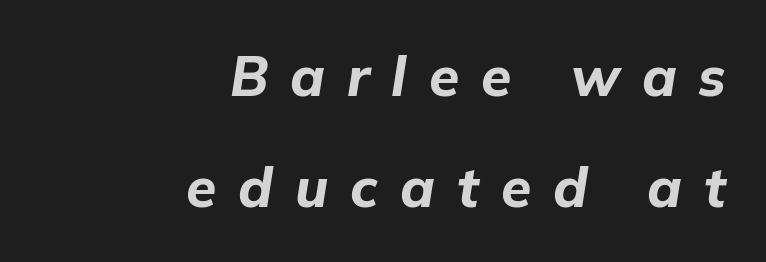
{"italic": "yes", "lean": "right", "slant_degrees": 9, "bold": "yes", "weight": "bold", "width": "normal", "stroke_contrast": "low", "x_height": "medium", "monospaced": "no", "underline": "no", "align": "right", "line_spacing": "loose", "line_spacing_ratio": 2.02, "letter_spacing": "wide", "letter_spacing_em": 0.4, "glyph_px": 55}
